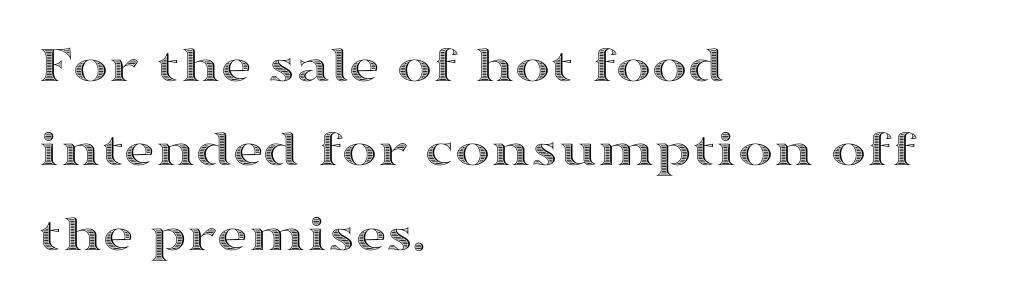
The leading is moderate, giving the passage an even texture. The space beneath each line is pristine and unruled. The text block is weighted toward the left margin, trailing off unevenly rightward. Note the varied advance widths — an 'i' is clearly narrower than an 'm'. The letters sit at their default tracking, neither squeezed nor spread. Posture: vertical.
